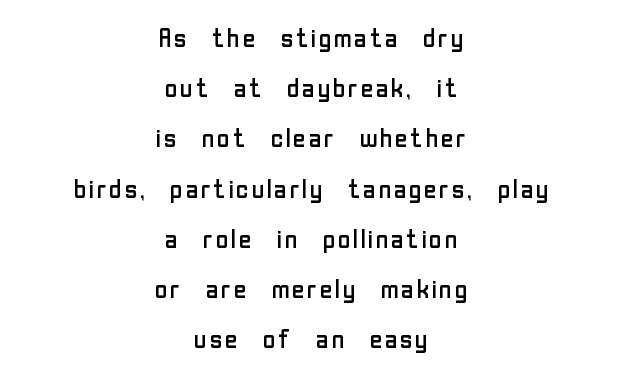
Words float on clear page, feet unadorned. Honestly, the letter spacing is just normal — you wouldn't notice it. Casual observation: everything's sitting right in the middle. You could fit nearly another row in the gap between these rows.
